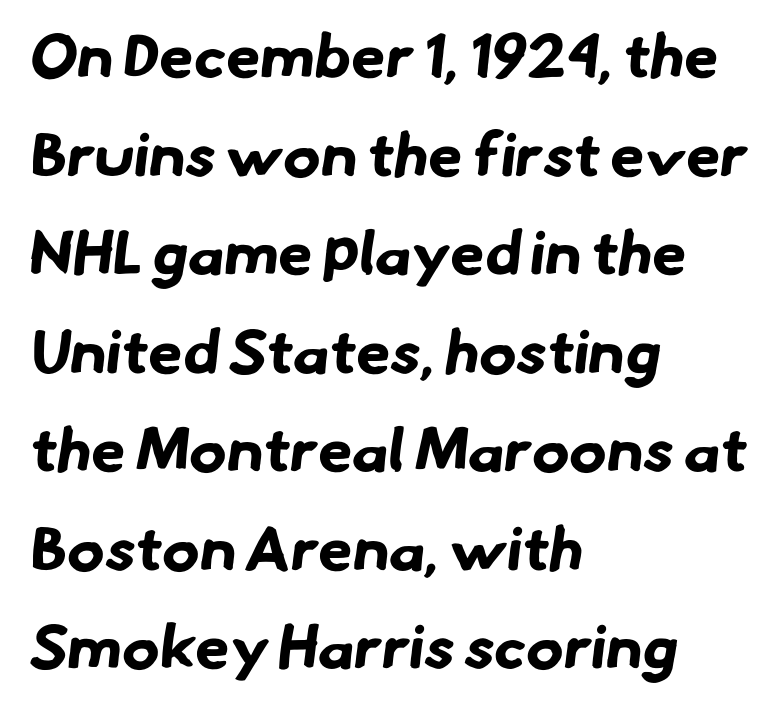
Q: Is the text bold? A: Yes.
Q: Is the typeface a serif or a sans-serif typeface? A: Sans-serif.
Q: Is the text underlined? A: No.
Q: How is the paragraph aligned? A: Left-aligned.
Q: Is the spacing between letters normal or unusually wide? A: Normal.
Q: Is the spacing between lines tight, normal or loose? A: Normal.
Q: Width (condensed, normal, or wide)? A: Normal.
Q: Stroke contrast? A: Low.
Q: x-height? A: Small.
Q: Monospaced? A: No.
